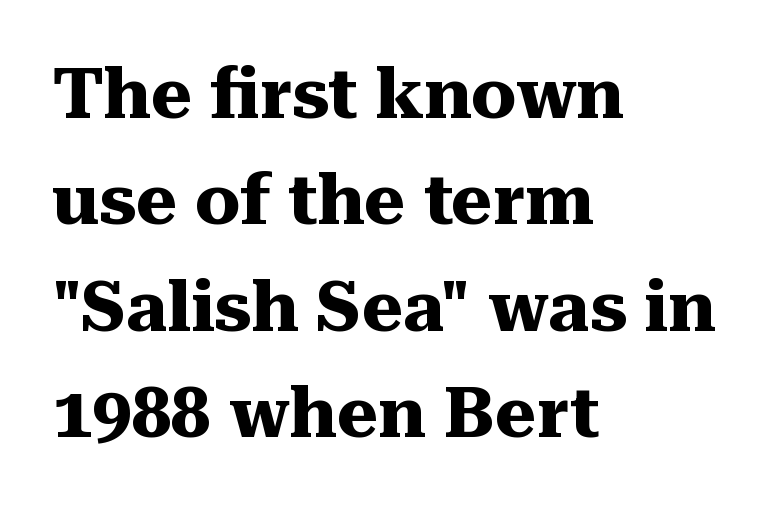
Check under the words: just untouched page. The glyphs in this specimen are seriffed. Glyph-to-glyph distance matches everyday printed text. Every letter is thick-stroked: bold, no question. It's the straight-up-and-down kind of type.
